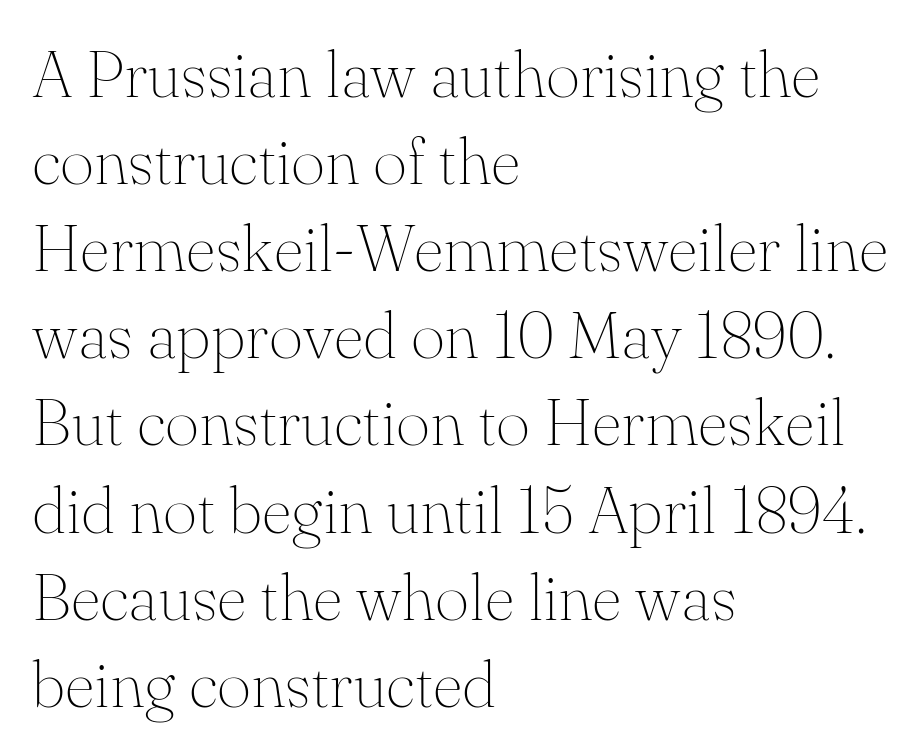
{"serif": "yes", "italic": "no", "bold": "no", "weight": "thin", "width": "normal", "stroke_contrast": "medium", "x_height": "small", "monospaced": "no", "underline": "no", "align": "left", "line_spacing": "normal", "line_spacing_ratio": 1.32, "letter_spacing": "normal", "letter_spacing_em": 0.0, "glyph_px": 66}
